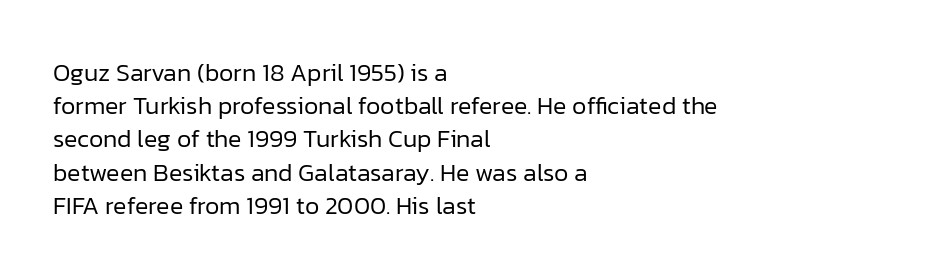
The image shows 25 px text type, upright; set left-aligned, normal line spacing (1.33x), normal letter spacing, not underlined.
